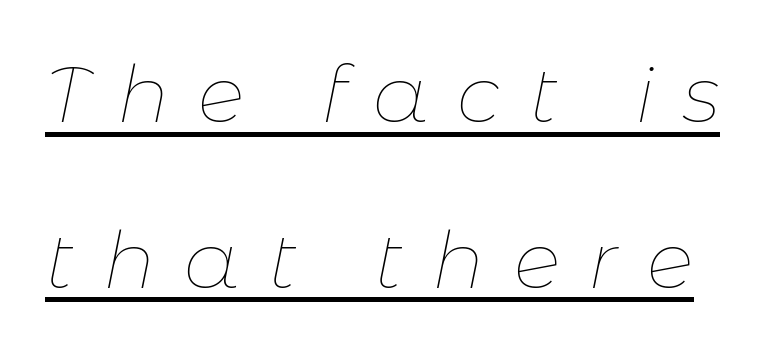
Q: Is the text bold? A: No.
Q: Is the text italic (slanted)? A: Yes, it leans right by about 11 degrees.
Q: Is the text underlined? A: Yes.
Q: Is the spacing between letters normal or unusually wide? A: Unusually wide.
Q: Is the spacing between lines tight, normal or loose? A: Loose.
Q: Width (condensed, normal, or wide)? A: Normal.
Q: Stroke contrast? A: Low.
Q: x-height? A: Medium.
Q: Monospaced? A: No.
